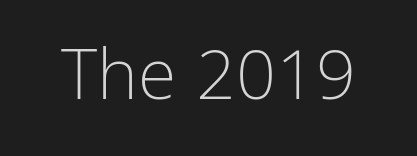
{"serif": "no", "italic": "no", "bold": "no", "weight": "light", "width": "condensed", "stroke_contrast": "low", "x_height": "medium", "monospaced": "no", "underline": "no", "letter_spacing": "normal", "letter_spacing_em": 0.0, "glyph_px": 70}
